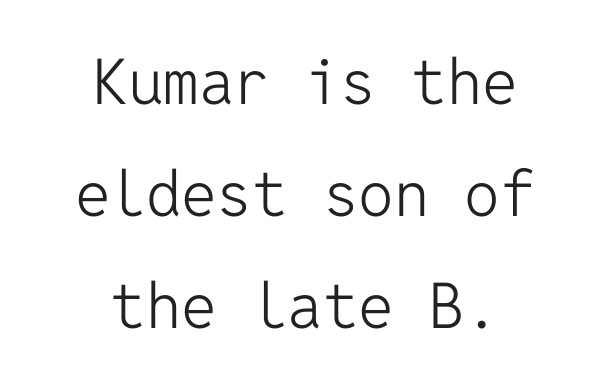
The image shows 63 px light sans-serif type, upright, monospaced; set centered, line spacing 1.78x, normal letter spacing, not underlined; low stroke contrast and a medium x-height.
